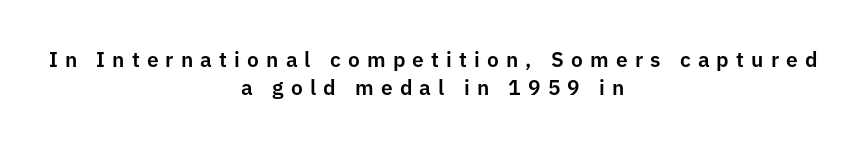
{"italic": "no", "underline": "no", "align": "center", "line_spacing": "normal", "line_spacing_ratio": 1.33, "letter_spacing": "wide", "letter_spacing_em": 0.34, "glyph_px": 21}
